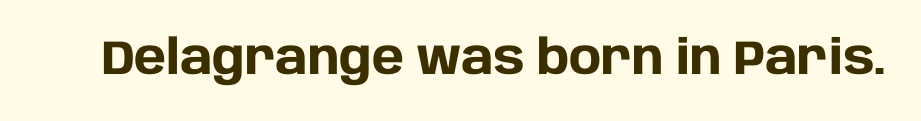
{"serif": "no", "italic": "no", "bold": "yes", "weight": "heavy", "width": "normal", "stroke_contrast": "low", "x_height": "large", "monospaced": "no", "underline": "no", "letter_spacing": "normal", "letter_spacing_em": 0.0, "glyph_px": 48}
